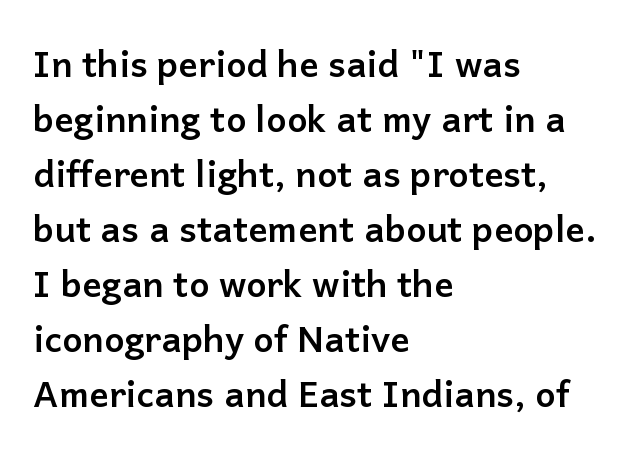
Honestly, the letter spacing is just normal — you wouldn't notice it. The letters advance in unequal steps, a hallmark of proportional type. A normal amount of white space separates one row of letters from the next. A roman cut, with each character standing at attention.
